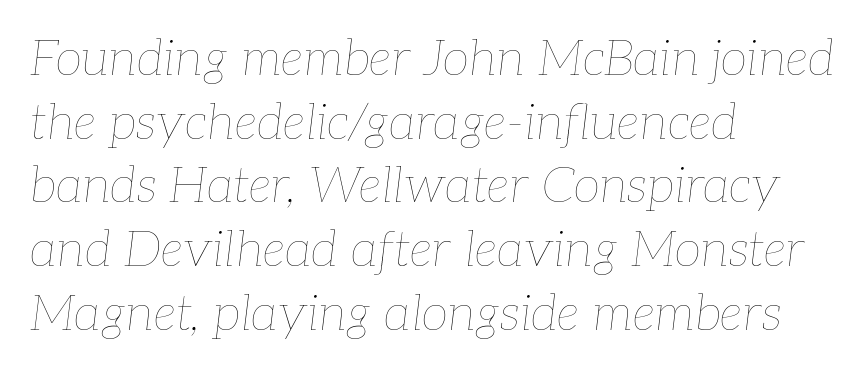
Any mark beneath the type? The region is blank. The strokes are not fattened; the text isn't bold. The line texture is even and compact thanks to regular tracking. The face used here is proportionally spaced, like ordinary book or web type.
